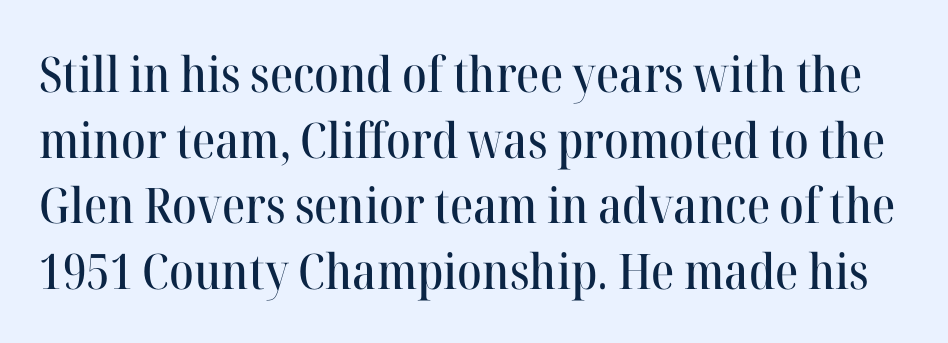
The image shows 49 px serif type, upright; set normal line spacing (1.34x), normal letter spacing, not underlined; high stroke contrast and a medium x-height.
